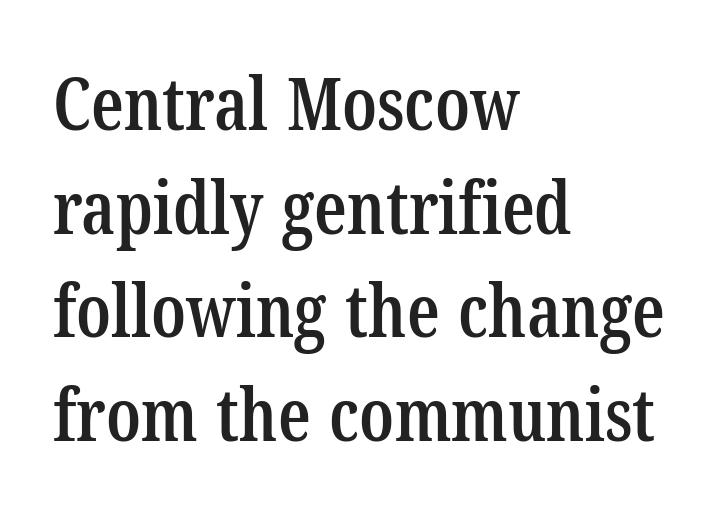
{"serif": "yes", "bold": "semi", "weight": "semibold", "width": "condensed", "stroke_contrast": "low", "x_height": "medium", "monospaced": "no", "underline": "no", "align": "left", "line_spacing": "normal", "line_spacing_ratio": 1.44, "letter_spacing": "normal", "letter_spacing_em": 0.0, "glyph_px": 72}
